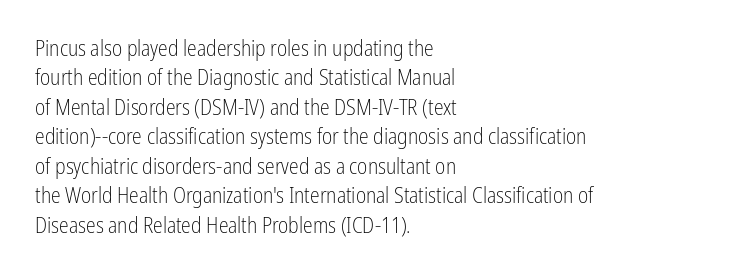
Q: Is the text bold? A: No.
Q: Is the text italic (slanted)? A: No, it is upright.
Q: Is the text underlined? A: No.
Q: How is the paragraph aligned? A: Left-aligned.
Q: Is the spacing between letters normal or unusually wide? A: Normal.
Q: Is the spacing between lines tight, normal or loose? A: Normal.
